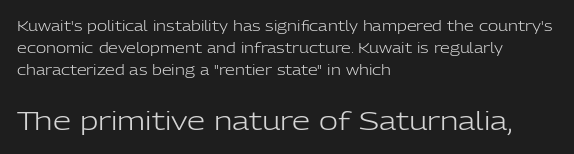
Q: Is the text bold? A: No.
Q: Is the text italic (slanted)? A: No, it is upright.
Q: Is the text underlined? A: No.
Q: How is the paragraph aligned? A: Left-aligned.
Q: Is the spacing between letters normal or unusually wide? A: Normal.
Q: Is the spacing between lines tight, normal or loose? A: Normal.
Q: Which block of text is set in a larger size, the first (top) or the second (bottom)? A: The second (bottom) one.
